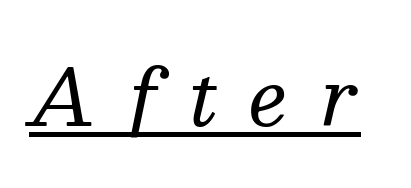
{"serif": "yes", "italic": "yes", "lean": "right", "slant_degrees": 13, "bold": "no", "weight": "regular", "width": "normal", "stroke_contrast": "medium", "x_height": "medium", "monospaced": "no", "underline": "yes", "letter_spacing": "wide", "letter_spacing_em": 0.42, "glyph_px": 77}
